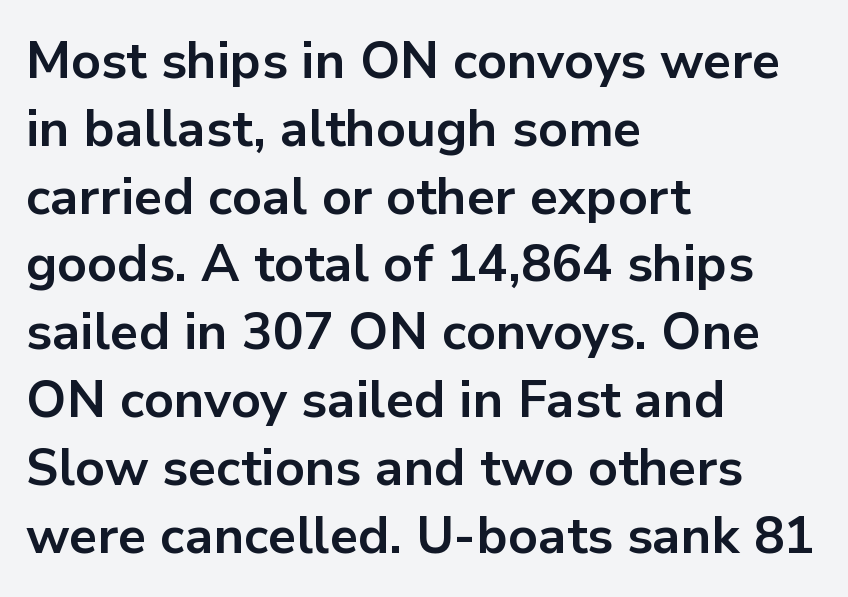
The image shows 51 px bold sans-serif type, upright; set left-aligned, normal line spacing (1.33x), normal letter spacing, not underlined; low stroke contrast and a medium x-height.
